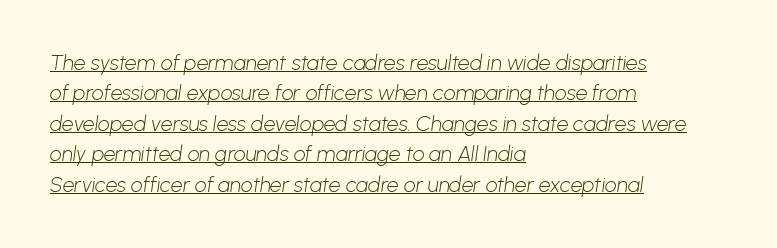
The image shows 21 px text type; set left-aligned, normal line spacing (1.45x), normal letter spacing, underlined.
